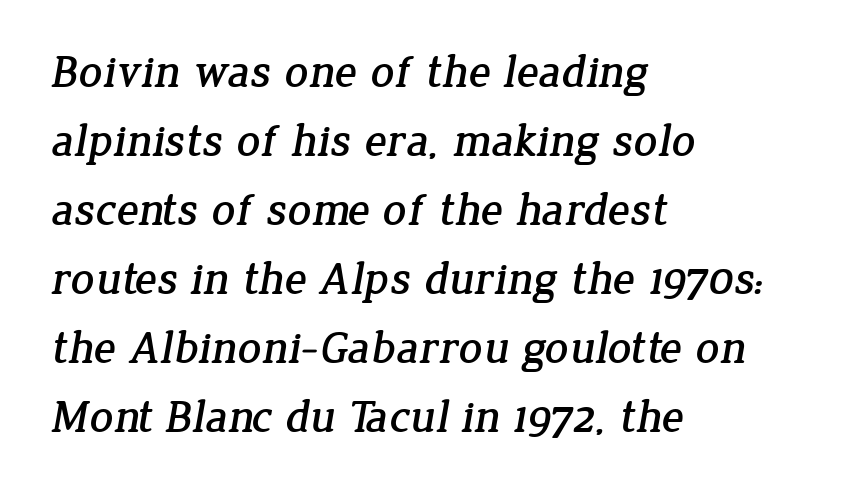
The image shows 46 px serif type; set left-aligned, normal line spacing (1.5x), normal letter spacing, not underlined; low stroke contrast and a medium x-height.
